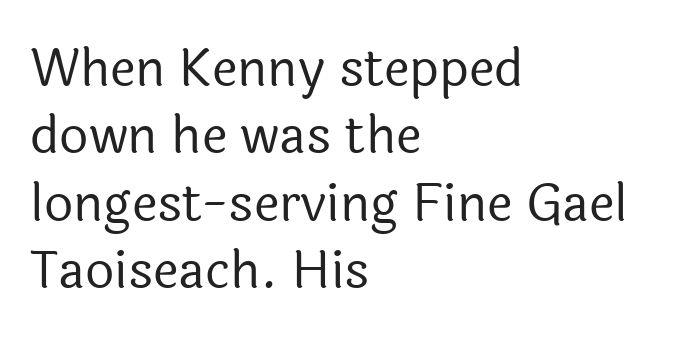
The face looks like a standard text weight, possibly lighter. Is this a fixed-width face? No — the glyphs have proportional, varying widths. Type style note: lacks serifs. The rendering anchors every line to the left-hand side.
